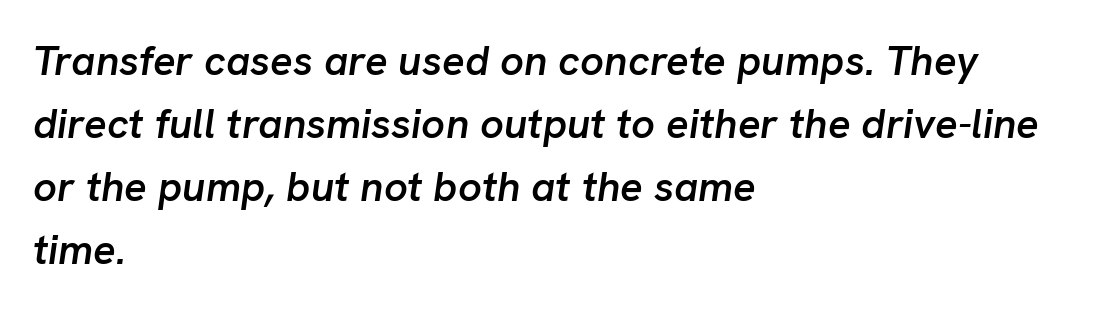
{"italic": "yes", "lean": "right", "slant_degrees": 8, "bold": "semi", "weight": "semibold", "width": "normal", "stroke_contrast": "low", "x_height": "medium", "monospaced": "no", "underline": "no", "align": "left", "line_spacing": "normal", "line_spacing_ratio": 1.5, "letter_spacing": "normal", "letter_spacing_em": 0.0, "glyph_px": 42}
